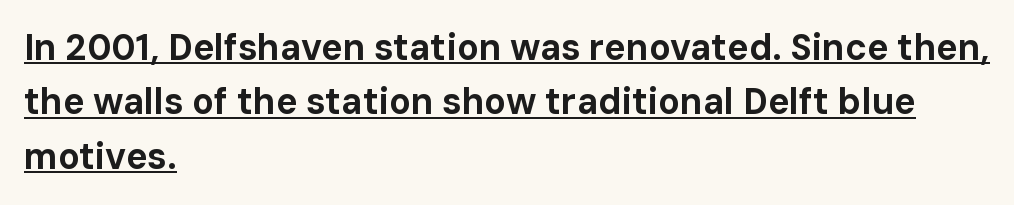
Look at the stroke-to-counter ratio: heavy, a bold. One-word summary of the alignment: left. A baseline rule has been typeset under these characters. You could not count columns in this text — the font is proportionally spaced. No italicization has been applied; the sample stays upright. Compared with typical paragraphs, the rows here are spaced about the same.
